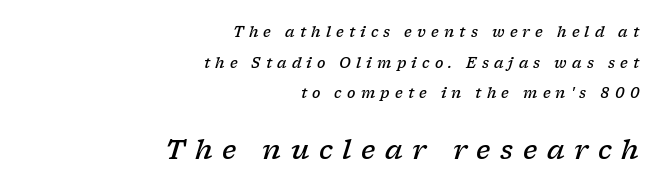
Q: Is the text bold? A: Semi-bold.
Q: Is the text italic (slanted)? A: Yes, it leans right by about 17 degrees.
Q: Is the text underlined? A: No.
Q: How is the paragraph aligned? A: Right-aligned.
Q: Is the spacing between letters normal or unusually wide? A: Unusually wide.
Q: Is the spacing between lines tight, normal or loose? A: Loose.
Q: Which block of text is set in a larger size, the first (top) or the second (bottom)? A: The second (bottom) one.
